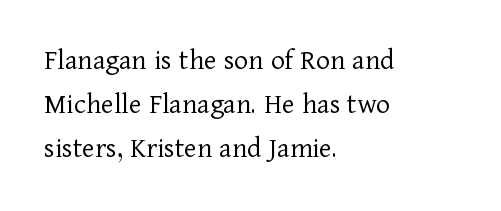
The image shows 30 px light serif type, upright; set left-aligned, normal line spacing (1.46x), normal letter spacing, not underlined; low stroke contrast and a medium x-height.
